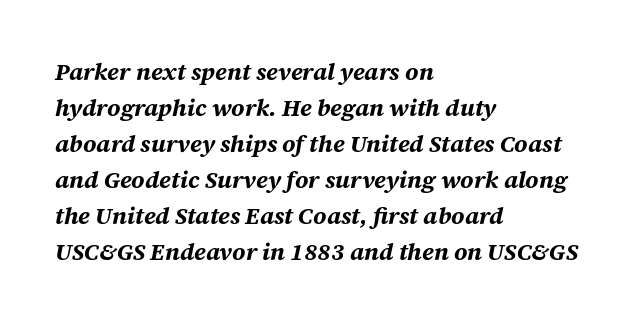
The zone under the glyphs is completely vacant. A full-strength bold gives these letters their thick strokes. Compared with ordinary roman type, these characters are visibly tilted. Compared with typical paragraphs, the rows here are spaced about the same. All the whitespace from short lines collects on the right. Spacing between characters is what you'd get straight out of the box.
